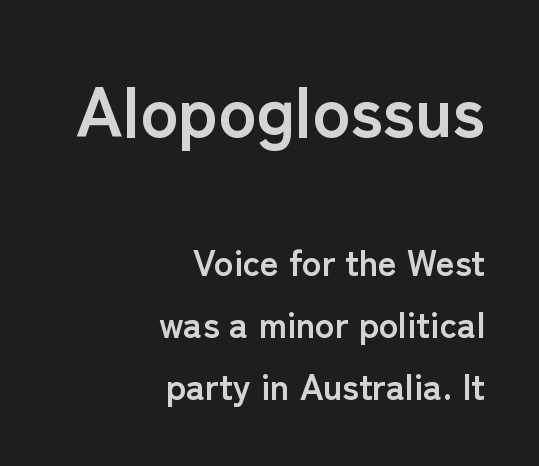
{"serif": "no", "italic": "no", "bold": "yes", "weight": "semibold", "width": "normal", "stroke_contrast": "low", "x_height": "medium", "monospaced": "no", "underline": "no", "align": "right", "line_spacing_ratio": 1.73, "letter_spacing": "normal", "letter_spacing_em": 0.0, "larger_block": "first", "size_ratio": 1.97, "glyph_px": 71}
